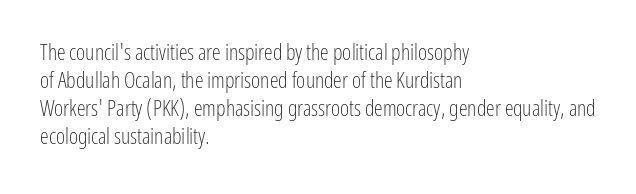
The image shows 22 px text type, upright; set left-aligned, normal line spacing (1.28x), normal letter spacing, not underlined.
